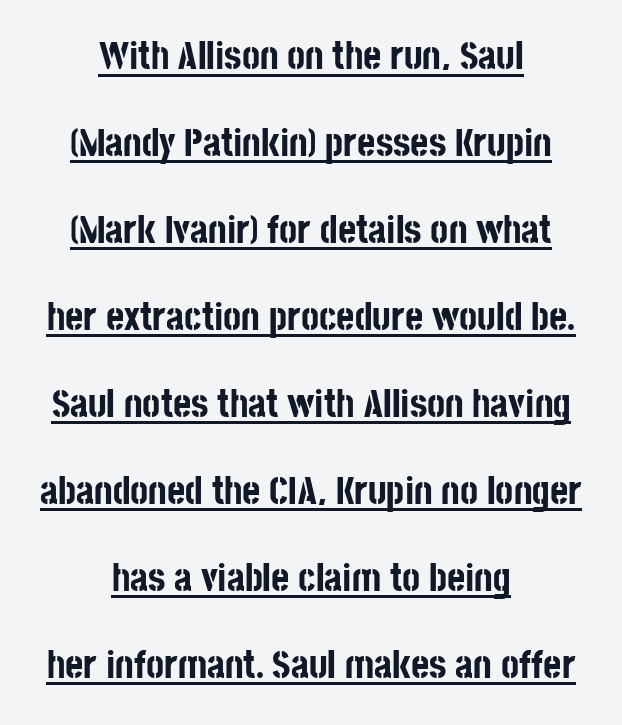
Interline gaps are noticeably wide in this sample. A student would call this center alignment; a typographer would say set centered. The passage shown is typed in a proportional face where columns would drift. Style check: upright. A dark, heavy texture on the line: the type is bold.
